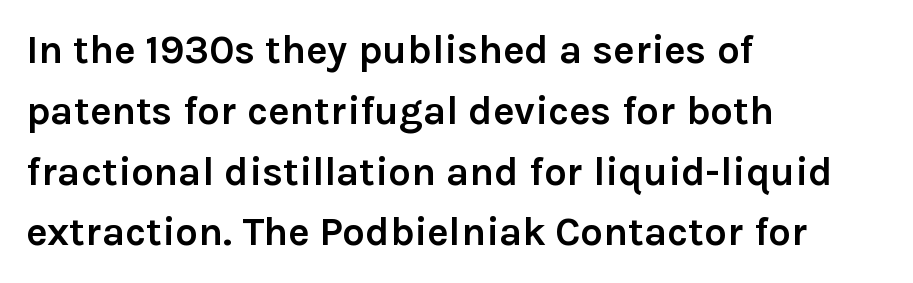
Q: Is the text bold? A: Yes.
Q: Is the text italic (slanted)? A: No, it is upright.
Q: Is the typeface a serif or a sans-serif typeface? A: Sans-serif.
Q: Is the text underlined? A: No.
Q: How is the paragraph aligned? A: Left-aligned.
Q: Is the spacing between letters normal or unusually wide? A: Normal.
Q: Is the spacing between lines tight, normal or loose? A: Normal.
Q: Width (condensed, normal, or wide)? A: Normal.
Q: Stroke contrast? A: Low.
Q: x-height? A: Medium.
Q: Monospaced? A: No.
